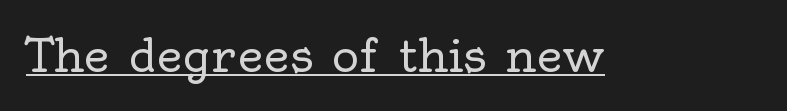
The image shows 46 px regular-weight serif type, upright; set normal letter spacing, underlined; a small x-height.
